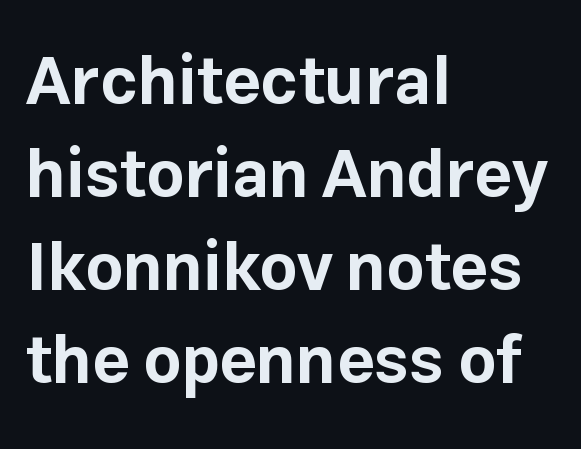
A sans-serif font was chosen for this passage. Posture: upright roman. Every letter is thick-stroked: bold, no question. Here the designer chose a conventional face with non-uniform glyph widths. Check under the words: just untouched page. Line starts are locked; line ends wander.
